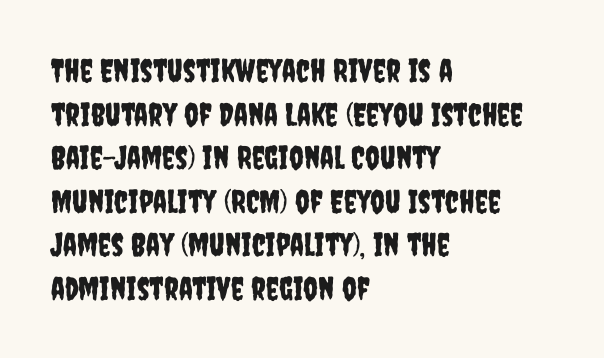
Q: Is the text italic (slanted)? A: No, it is upright.
Q: Is the typeface a serif or a sans-serif typeface? A: Sans-serif.
Q: Is the text underlined? A: No.
Q: How is the paragraph aligned? A: Left-aligned.
Q: Is the spacing between letters normal or unusually wide? A: Normal.
Q: Is the spacing between lines tight, normal or loose? A: Normal.
Q: Width (condensed, normal, or wide)? A: Condensed.
Q: Stroke contrast? A: Low.
Q: x-height? A: Large.
Q: Monospaced? A: No.
